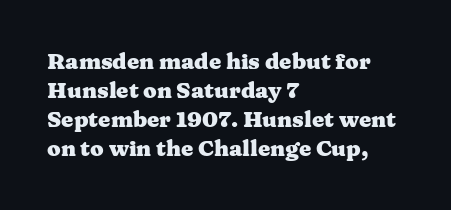
I'd describe the lettering as bold — thick and assertive. Line starts are locked; line ends wander. Nope, not italic — everything's standing straight. Only glyphs here, with clear space below each row.
